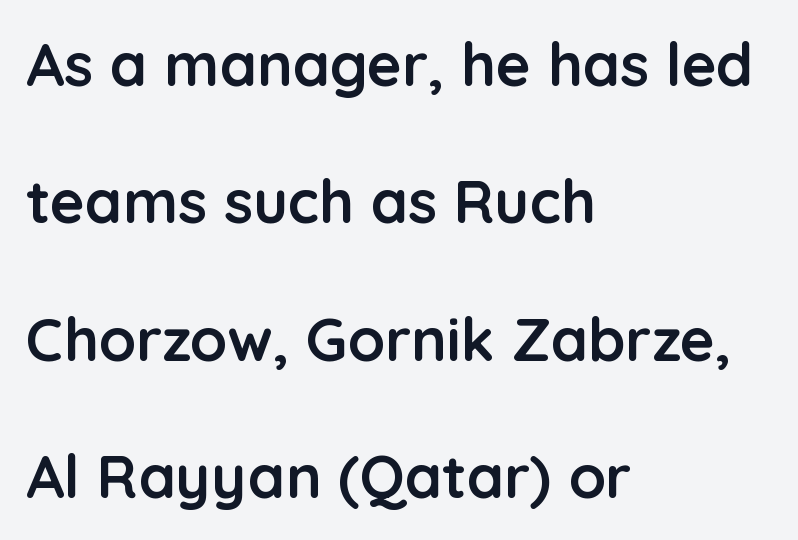
In terms of weight, the rendering is a true, heavy bold. Honestly, the rows look like they've been pulled way apart. The paragraph shown leans on its left margin. The foot of each line stays bare and open. Observe the absence of serifs on each vertical stroke in this sample.
